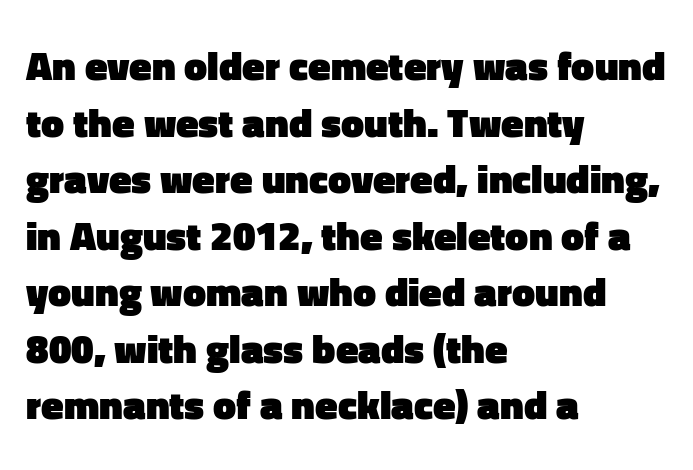
The image shows 41 px heavy sans-serif type, upright; set left-aligned, normal line spacing (1.38x), normal letter spacing, not underlined; low stroke contrast and a medium x-height.
